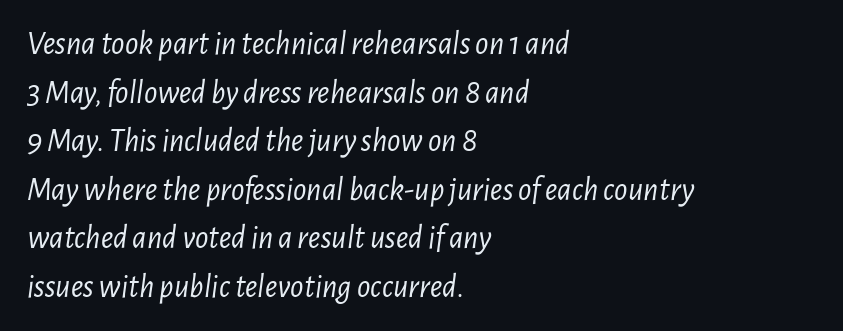
The image shows 33 px light, condensed type, italic (leaning right); set left-aligned, normal line spacing (1.47x), normal letter spacing, not underlined; low stroke contrast and a medium x-height.
